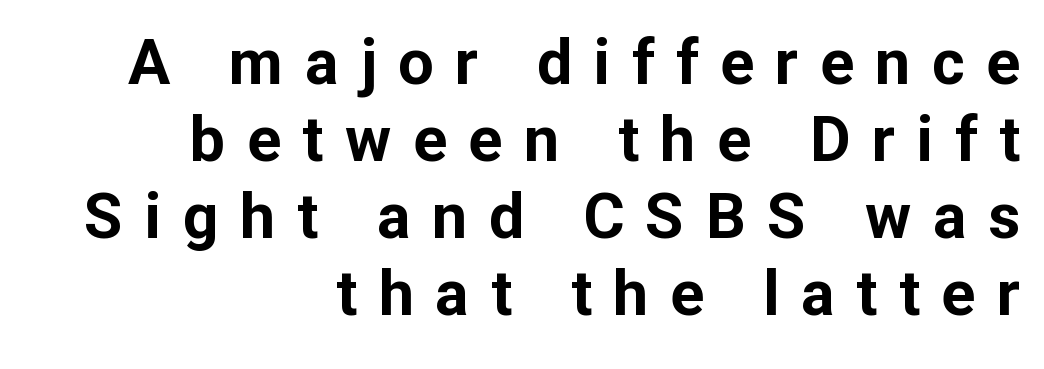
{"serif": "no", "italic": "no", "bold": "yes", "weight": "bold", "width": "normal", "stroke_contrast": "low", "x_height": "medium", "monospaced": "no", "underline": "no", "align": "right", "line_spacing_ratio": 1.22, "letter_spacing": "wide", "letter_spacing_em": 0.34, "glyph_px": 63}
